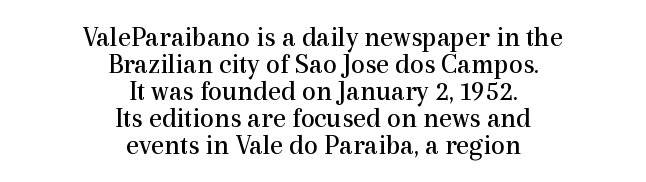
If you measured baseline to baseline, you'd find a short distance. The paragraph shown floats in the horizontal middle. These lines were composed using upright roman letters. Observe the ordinary spacing: letters are neighbours, not strangers. The font family rendered here belongs to the serif group. These lines are rendered in a variable-pitch font.
